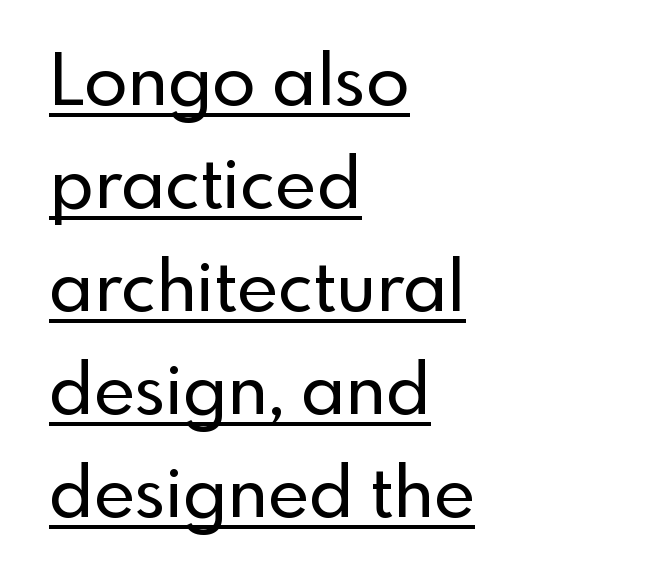
Q: Is the text italic (slanted)? A: No, it is upright.
Q: Is the typeface a serif or a sans-serif typeface? A: Sans-serif.
Q: Is the text underlined? A: Yes.
Q: How is the paragraph aligned? A: Left-aligned.
Q: Is the spacing between letters normal or unusually wide? A: Normal.
Q: Is the spacing between lines tight, normal or loose? A: Normal.
Q: Width (condensed, normal, or wide)? A: Normal.
Q: x-height? A: Small.
Q: Monospaced? A: No.
